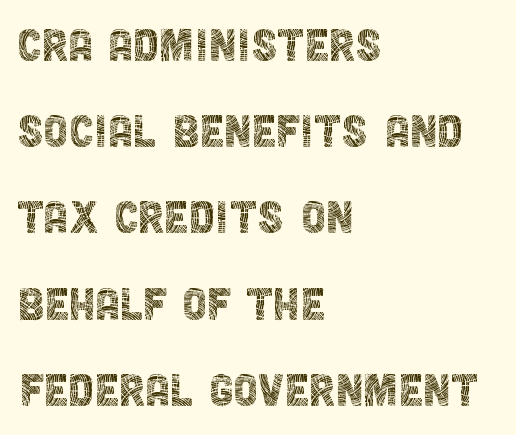
Q: Is the text bold? A: No.
Q: Is the text italic (slanted)? A: No, it is upright.
Q: Is the typeface a serif or a sans-serif typeface? A: Sans-serif.
Q: Is the text underlined? A: No.
Q: How is the paragraph aligned? A: Left-aligned.
Q: Is the spacing between letters normal or unusually wide? A: Normal.
Q: Is the spacing between lines tight, normal or loose? A: Normal.
Q: Width (condensed, normal, or wide)? A: Condensed.
Q: x-height? A: Large.
Q: Monospaced? A: No.
